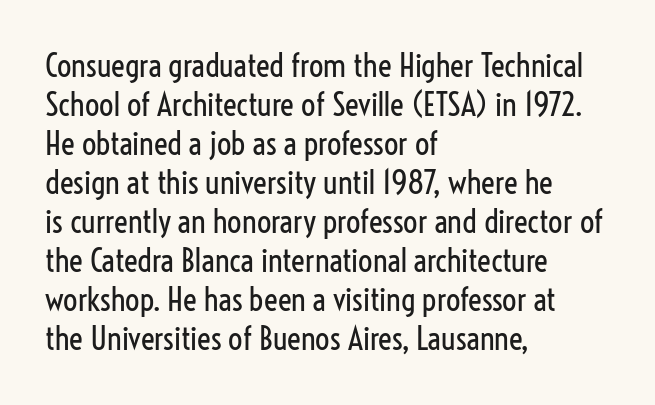
The image shows 32 px regular-weight, condensed sans-serif type, upright; set left-aligned, line spacing 1.22x, normal letter spacing, not underlined; low stroke contrast and a medium x-height.
